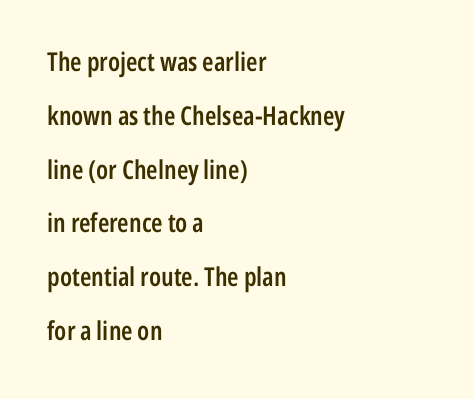
{"italic": "no", "bold": "semi", "underline": "no", "align": "left", "line_spacing": "loose", "line_spacing_ratio": 2.07, "letter_spacing": "normal", "letter_spacing_em": 0.0, "glyph_px": 26}
